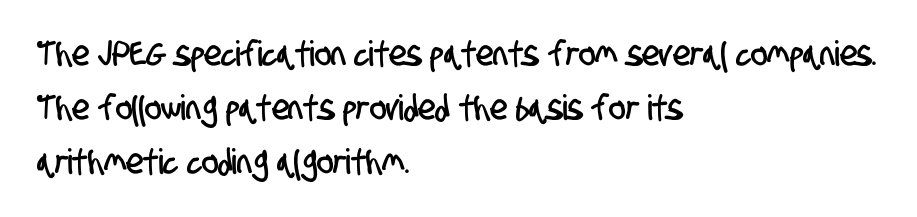
The image shows 35 px condensed sans-serif type; set left-aligned, normal line spacing (1.54x), normal letter spacing, not underlined; low stroke contrast and a large x-height.
